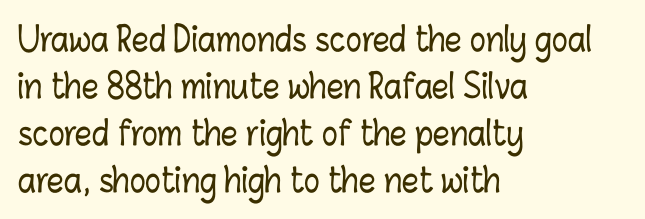
The image shows 33 px condensed type, upright; set left-aligned, normal line spacing (1.42x), normal letter spacing, not underlined; low stroke contrast and a medium x-height.
